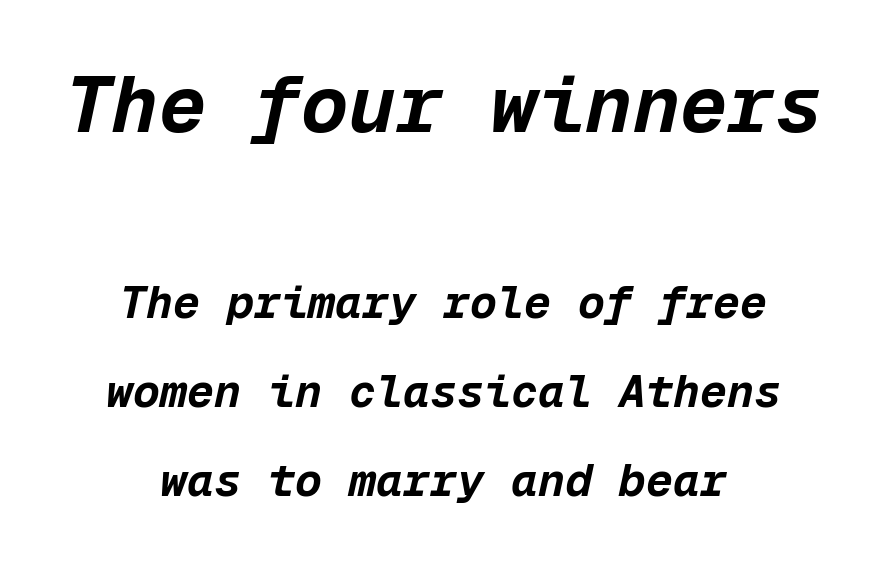
Q: Is the text bold? A: Yes.
Q: Is the text italic (slanted)? A: Yes, it leans right by about 12 degrees.
Q: Is the text underlined? A: No.
Q: How is the paragraph aligned? A: Centered.
Q: Is the spacing between letters normal or unusually wide? A: Normal.
Q: Is the spacing between lines tight, normal or loose? A: Loose.
Q: Which block of text is set in a larger size, the first (top) or the second (bottom)? A: The first (top) one.
Q: Width (condensed, normal, or wide)? A: Normal.
Q: Stroke contrast? A: Low.
Q: x-height? A: Medium.
Q: Monospaced? A: Yes.
